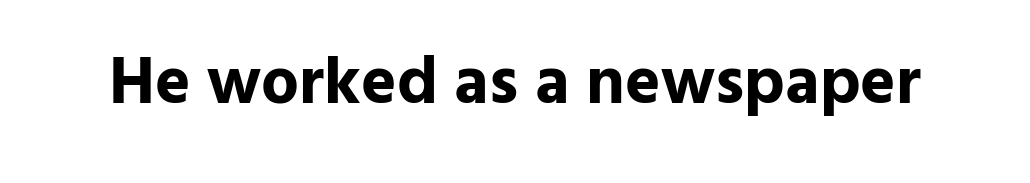
The image shows 67 px bold sans-serif type, upright; set normal letter spacing, not underlined; low stroke contrast and a medium x-height.
